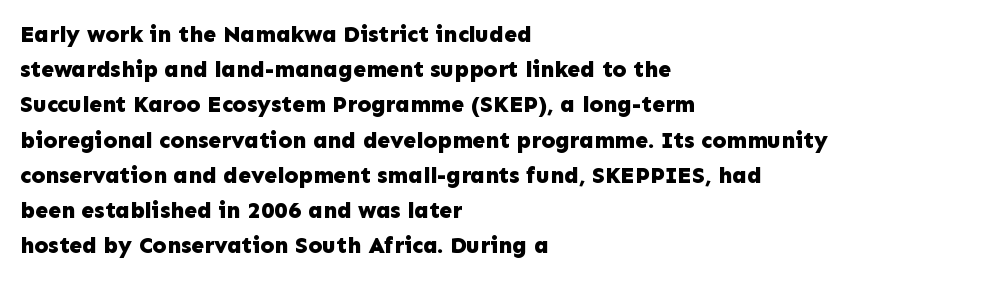
{"italic": "no", "bold": "yes", "underline": "no", "align": "left", "line_spacing": "normal", "line_spacing_ratio": 1.53, "letter_spacing": "normal", "letter_spacing_em": 0.0, "glyph_px": 23}
